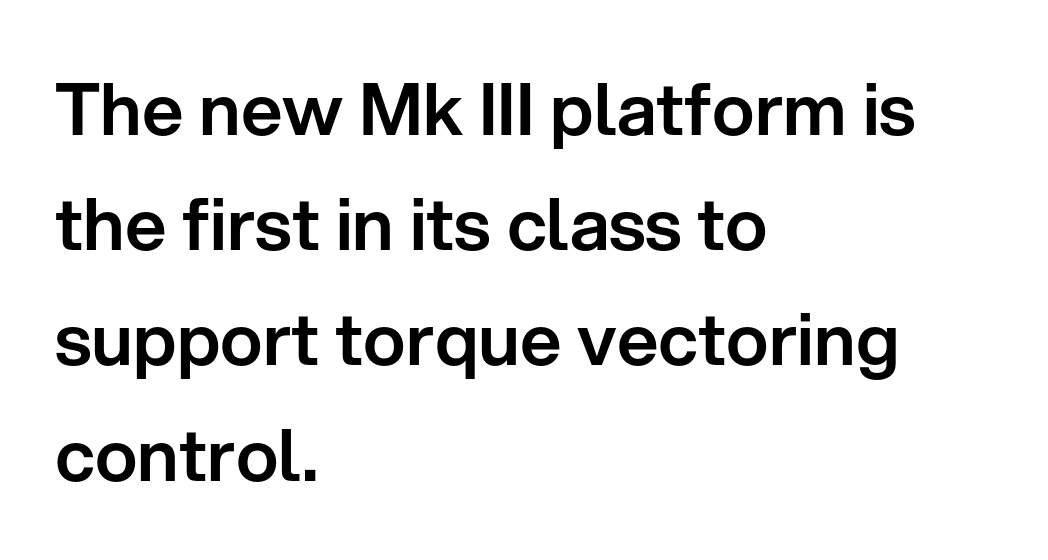
{"serif": "no", "italic": "no", "width": "normal", "stroke_contrast": "low", "x_height": "medium", "monospaced": "no", "underline": "no", "align": "left", "line_spacing": "normal", "line_spacing_ratio": 1.6, "letter_spacing": "normal", "letter_spacing_em": 0.0, "glyph_px": 72}
